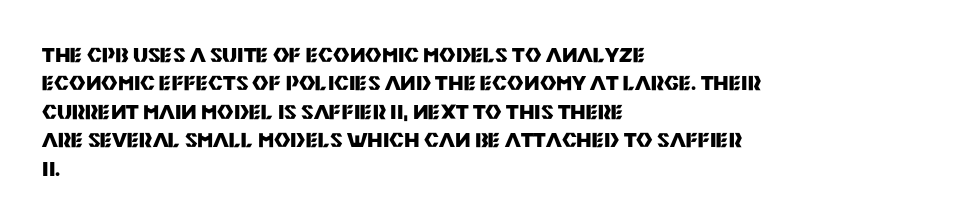
The image shows 20 px bold type, upright; set left-aligned, normal line spacing (1.42x), normal letter spacing, not underlined.
